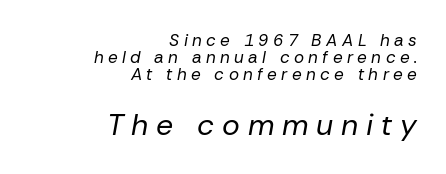
{"italic": "yes", "lean": "right", "slant_degrees": 10, "bold": "no", "weight": "regular", "width": "normal", "stroke_contrast": "low", "x_height": "medium", "monospaced": "no", "underline": "no", "align": "right", "line_spacing": "tight", "line_spacing_ratio": 1.01, "letter_spacing": "wide", "letter_spacing_em": 0.26, "larger_block": "second", "size_ratio": 1.76, "glyph_px": 30}
